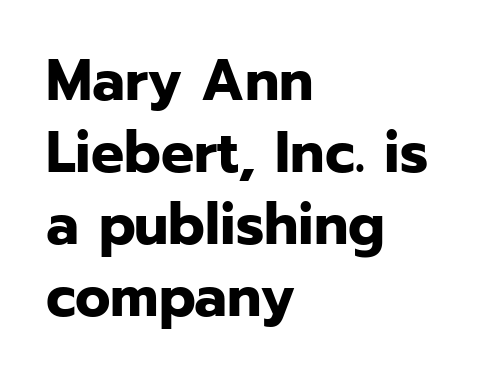
{"serif": "no", "italic": "no", "bold": "yes", "weight": "bold", "width": "normal", "stroke_contrast": "low", "x_height": "medium", "monospaced": "no", "underline": "no", "align": "left", "line_spacing_ratio": 1.24, "letter_spacing": "normal", "letter_spacing_em": 0.0, "glyph_px": 58}
